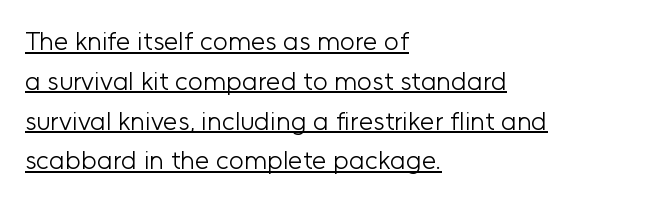
Q: Is the text bold? A: No.
Q: Is the text italic (slanted)? A: No, it is upright.
Q: Is the text underlined? A: Yes.
Q: How is the paragraph aligned? A: Left-aligned.
Q: Is the spacing between letters normal or unusually wide? A: Normal.
Q: Is the spacing between lines tight, normal or loose? A: Normal.
